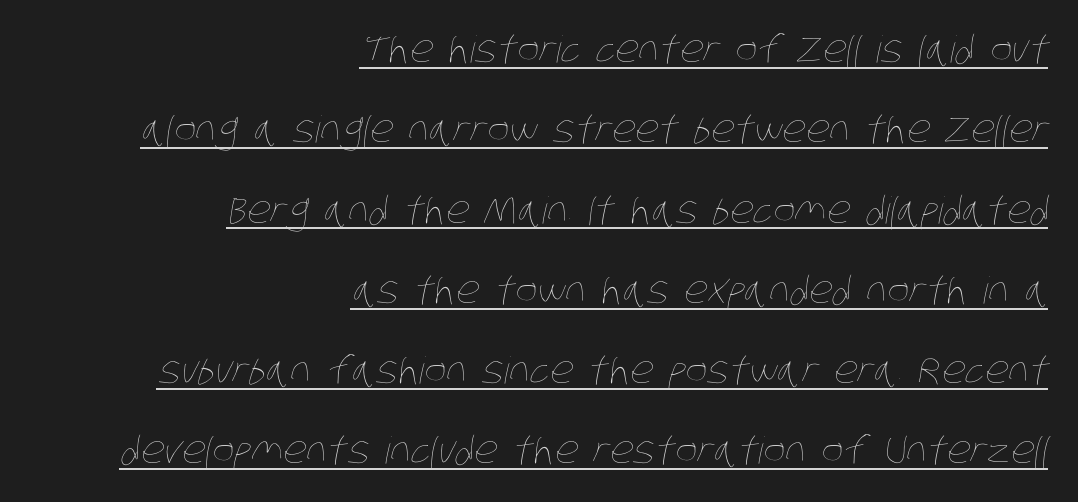
Q: Is the text bold? A: No.
Q: Is the text underlined? A: Yes.
Q: How is the paragraph aligned? A: Right-aligned.
Q: Is the spacing between letters normal or unusually wide? A: Normal.
Q: Is the spacing between lines tight, normal or loose? A: Loose.
Q: Width (condensed, normal, or wide)? A: Condensed.
Q: Stroke contrast? A: Low.
Q: x-height? A: Large.
Q: Monospaced? A: No.
